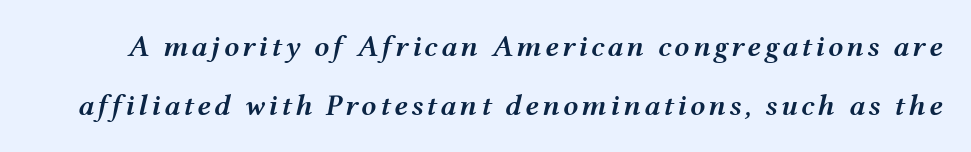
{"italic": "yes", "lean": "right", "slant_degrees": 12, "bold": "semi", "weight": "semibold", "width": "wide", "stroke_contrast": "medium", "x_height": "medium", "monospaced": "no", "underline": "no", "line_spacing": "loose", "line_spacing_ratio": 1.96, "glyph_px": 30}
